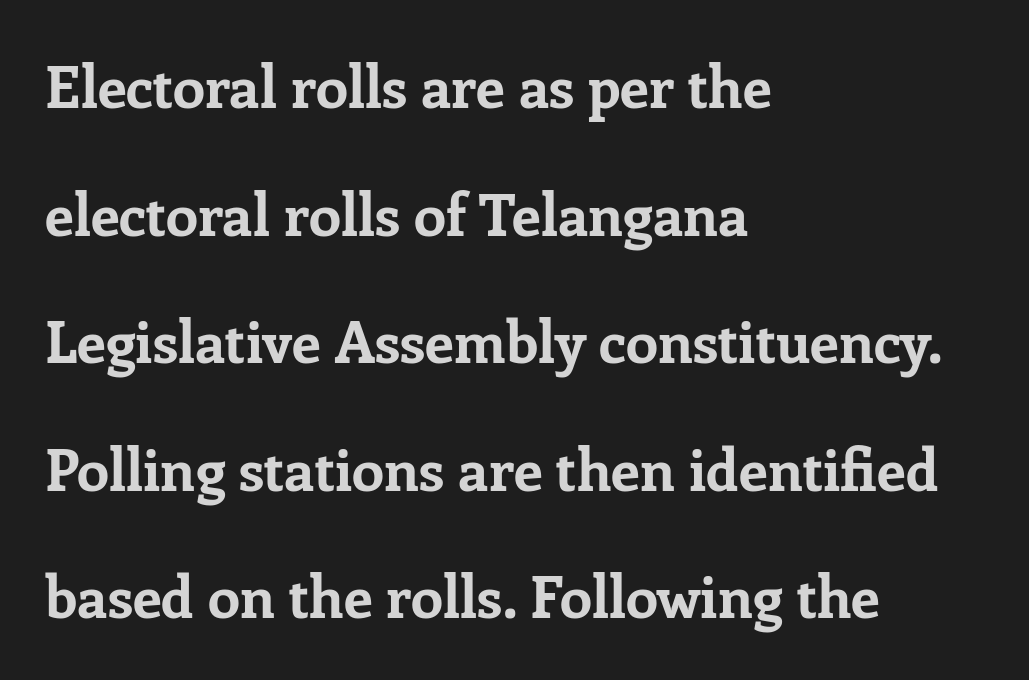
The image shows 58 px bold serif type, upright; set left-aligned, loose line spacing (2.2x), normal letter spacing, not underlined; low stroke contrast and a medium x-height.
